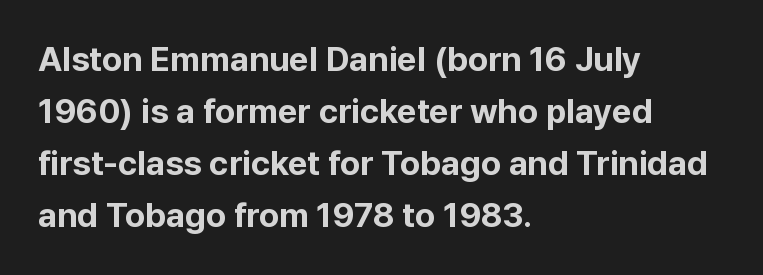
{"serif": "no", "italic": "no", "bold": "yes", "weight": "bold", "width": "normal", "stroke_contrast": "low", "x_height": "medium", "monospaced": "no", "underline": "no", "align": "left", "line_spacing": "normal", "line_spacing_ratio": 1.53, "letter_spacing": "normal", "letter_spacing_em": 0.0, "glyph_px": 34}
